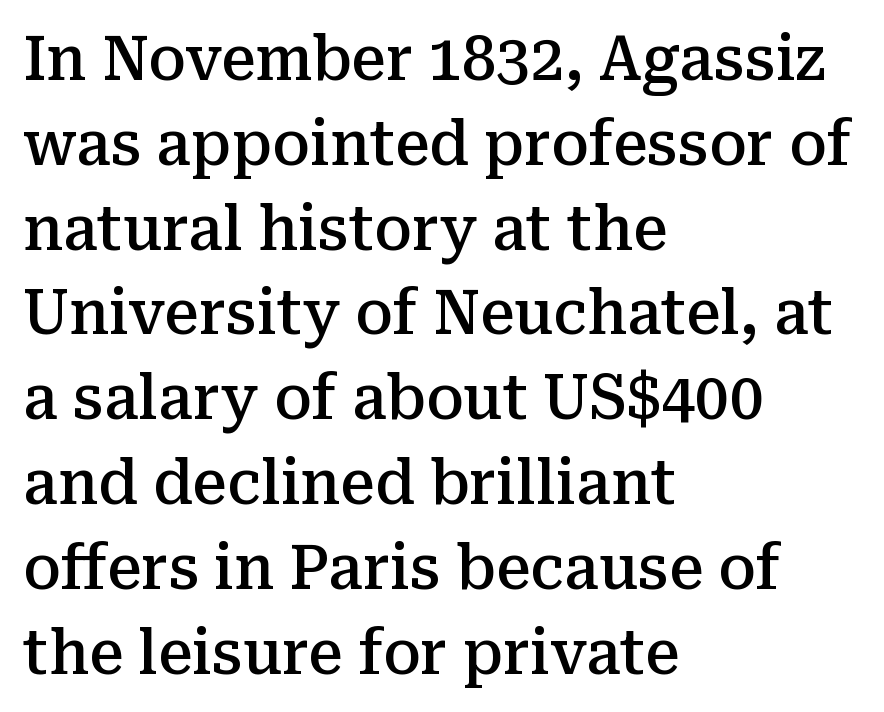
Q: Is the text bold? A: Semi-bold.
Q: Is the text italic (slanted)? A: No, it is upright.
Q: Is the typeface a serif or a sans-serif typeface? A: Serif.
Q: Is the text underlined? A: No.
Q: How is the paragraph aligned? A: Left-aligned.
Q: Is the spacing between letters normal or unusually wide? A: Normal.
Q: Is the spacing between lines tight, normal or loose? A: Normal.
Q: Width (condensed, normal, or wide)? A: Normal.
Q: Stroke contrast? A: Medium.
Q: x-height? A: Medium.
Q: Monospaced? A: No.
